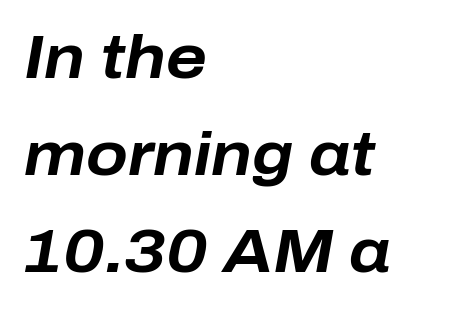
Caption: standard tracking, unaltered. Does the lettering tilt? It does — this is italic. Weight: bold. This block has exactly the height ordinary leading produces.
